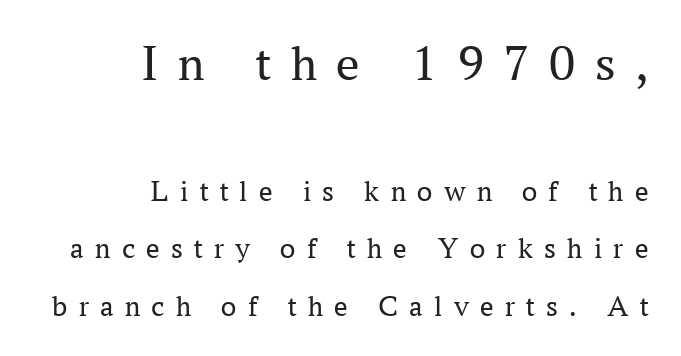
Q: Is the text bold? A: No.
Q: Is the text italic (slanted)? A: No, it is upright.
Q: Is the typeface a serif or a sans-serif typeface? A: Serif.
Q: Is the text underlined? A: No.
Q: How is the paragraph aligned? A: Right-aligned.
Q: Is the spacing between letters normal or unusually wide? A: Unusually wide.
Q: Is the spacing between lines tight, normal or loose? A: Loose.
Q: Which block of text is set in a larger size, the first (top) or the second (bottom)? A: The first (top) one.
Q: Width (condensed, normal, or wide)? A: Normal.
Q: Stroke contrast? A: Medium.
Q: x-height? A: Medium.
Q: Monospaced? A: No.
